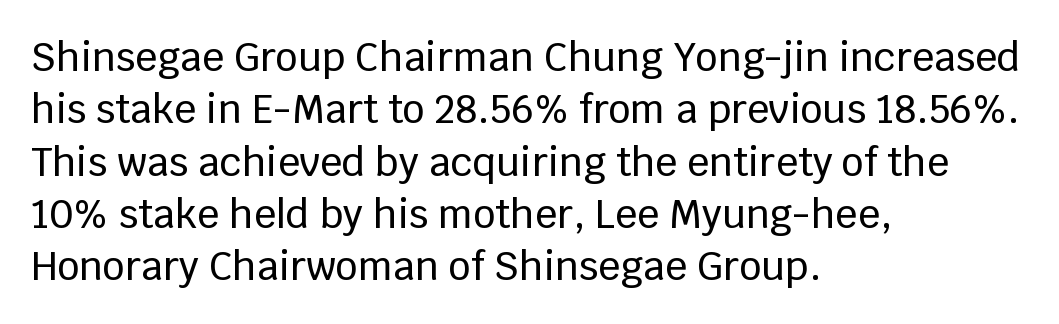
The image shows 39 px sans-serif type, upright; set left-aligned, normal line spacing (1.34x), normal letter spacing, not underlined; low stroke contrast and a large x-height.
